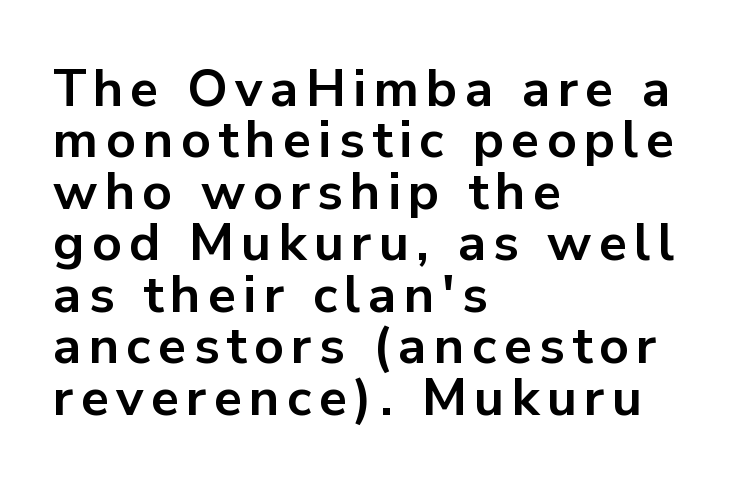
Rows of type sit shoulder to shoulder in the vertical direction. Proportional: the letters do not fall into vertical columns. Honestly, there is no underline to notice here at all. Check where the strokes stop: nothing finishes them off — pure sans. Line starts are locked; line ends wander. I'd describe the lettering as bold — thick and assertive.
